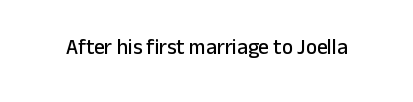
The image shows 21 px text type, upright; set normal letter spacing, not underlined.
